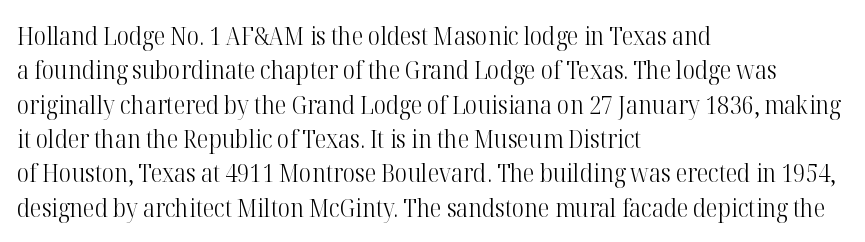
{"italic": "no", "bold": "no", "underline": "no", "align": "left", "line_spacing": "normal", "line_spacing_ratio": 1.32, "letter_spacing": "normal", "letter_spacing_em": 0.0, "glyph_px": 26}
